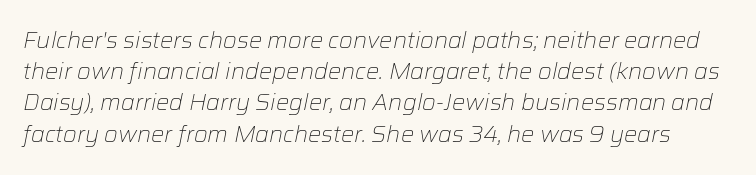
Stroke mass is kept to a normal reading level or below. The words here are not underlined. Summary of vertical rhythm: regular, with standard interline spacing. Observe the ordinary spacing: letters are neighbours, not strangers. The specimen reads as italic at a glance.
